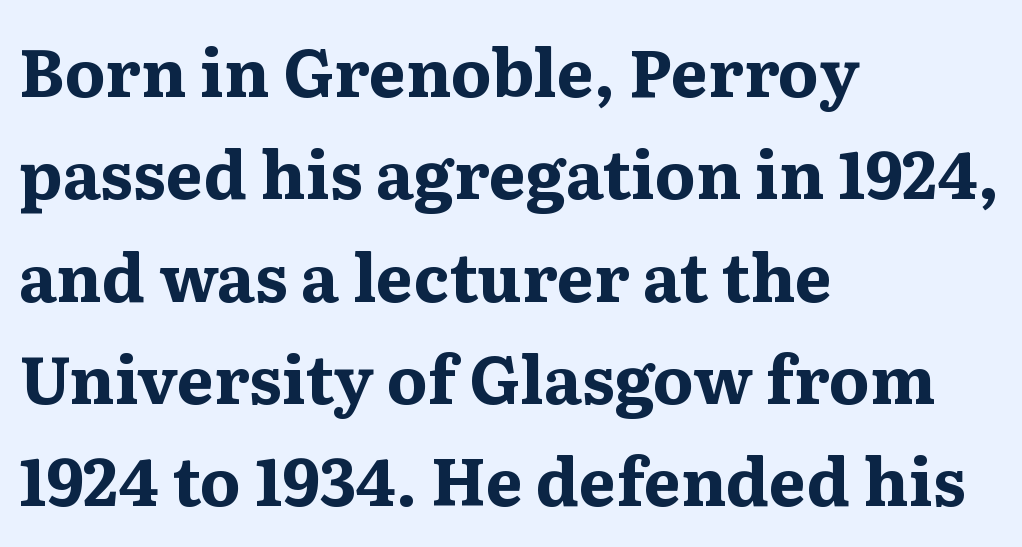
The image shows 66 px bold, wide serif type, upright; set left-aligned, normal line spacing (1.55x), normal letter spacing, not underlined; medium stroke contrast and a medium x-height.
